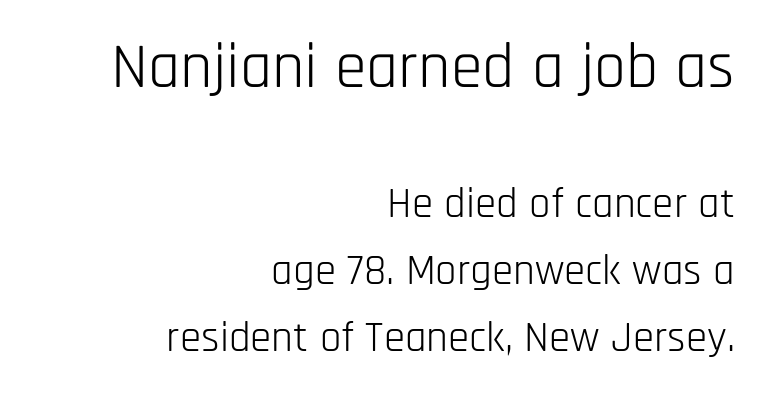
{"serif": "no", "italic": "no", "bold": "no", "weight": "light", "width": "condensed", "stroke_contrast": "low", "x_height": "large", "monospaced": "no", "underline": "no", "align": "right", "line_spacing": "normal", "line_spacing_ratio": 1.55, "letter_spacing": "normal", "letter_spacing_em": 0.0, "larger_block": "first", "size_ratio": 1.49, "glyph_px": 64}
